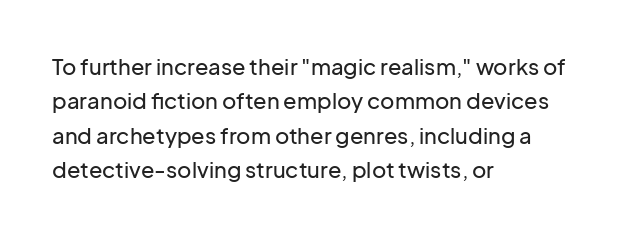
Teacher's note: observe the even left margin — that is flush-left alignment. The passage shown has conventional tracking throughout. It's the straight-up-and-down kind of type. The block of text has a typical density, with ordinary space between rows. The area under the type is left untouched.
